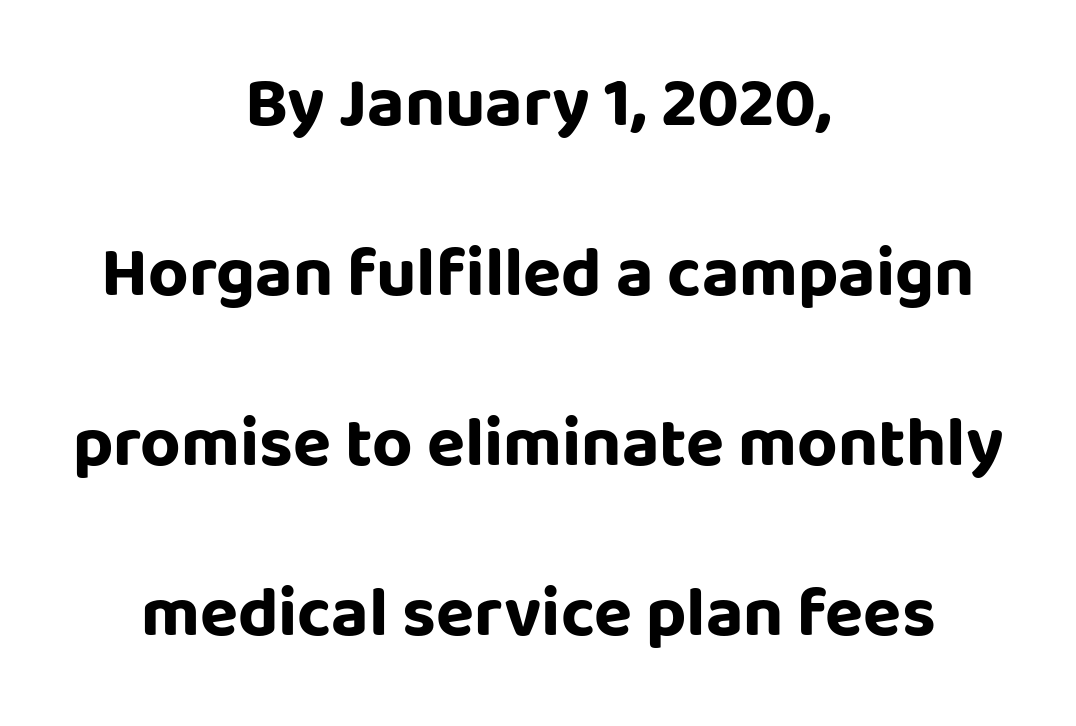
The baseline area is clear. Loosely led — the rows are spread out. Glyph-to-glyph distance matches everyday printed text. The typesetting leans heavy: a genuine bold. Each letter keeps its own natural width here, so spacing adapts to shape.
